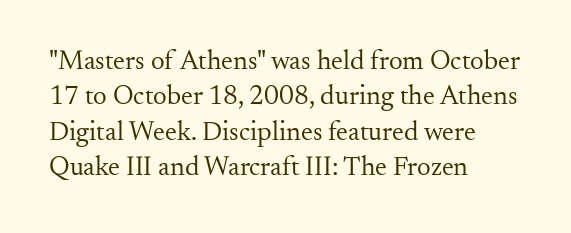
Q: Is the text bold? A: No.
Q: Is the text italic (slanted)? A: No, it is upright.
Q: Is the text underlined? A: No.
Q: How is the paragraph aligned? A: Left-aligned.
Q: Is the spacing between letters normal or unusually wide? A: Normal.
Q: Is the spacing between lines tight, normal or loose? A: Normal.
